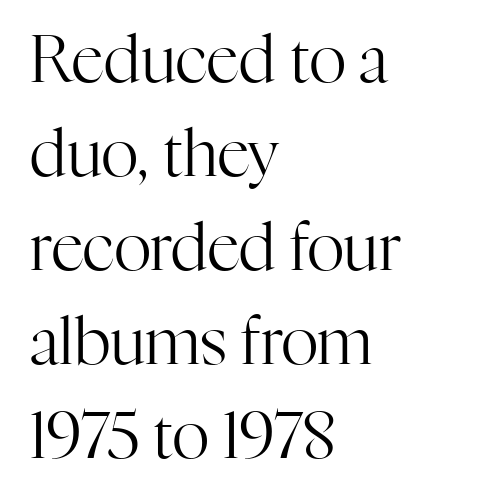
{"serif": "yes", "italic": "no", "bold": "no", "weight": "regular", "width": "normal", "stroke_contrast": "high", "x_height": "medium", "monospaced": "no", "underline": "no", "align": "left", "line_spacing": "normal", "line_spacing_ratio": 1.47, "letter_spacing": "normal", "letter_spacing_em": 0.0, "glyph_px": 64}
